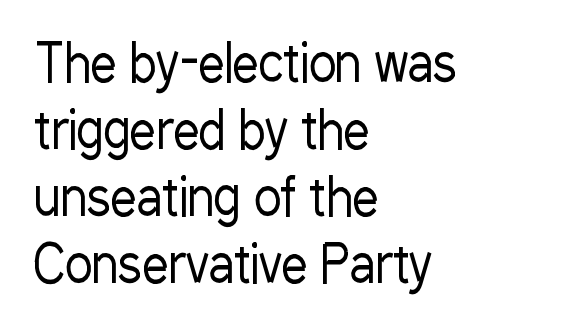
The image shows 52 px regular-weight, condensed sans-serif type, upright; set left-aligned, normal line spacing (1.29x), normal letter spacing, not underlined; low stroke contrast and a medium x-height.
